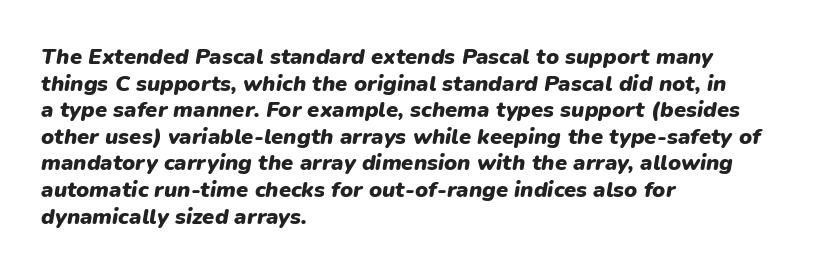
The image shows 22 px bold type, italic (leaning right); set left-aligned, line spacing 1.21x, normal letter spacing, not underlined.
